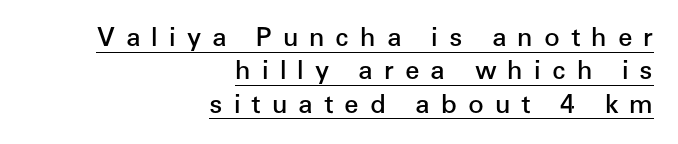
The image shows 26 px text type, upright; set right-aligned, normal line spacing (1.28x), unusually wide letter spacing (+0.42 em), underlined.
